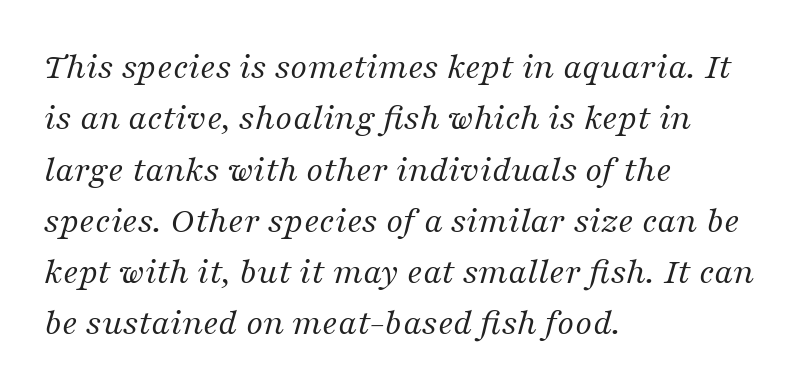
This rendering leaves character spacing at its baseline value. Weight: not bold — regular or lighter. The passage shown is not underscored anywhere. The passage shown leans; its letterforms are oblique.
